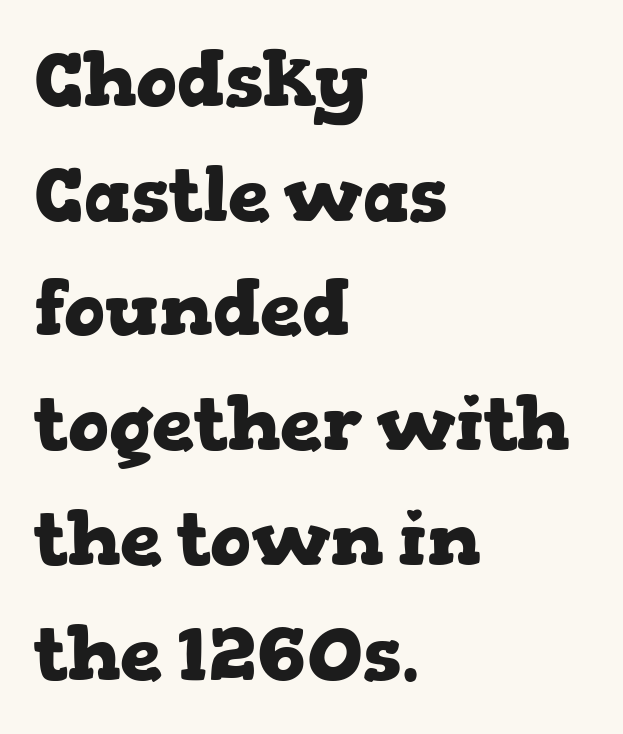
{"serif": "yes", "italic": "no", "bold": "yes", "weight": "heavy", "width": "wide", "stroke_contrast": "low", "x_height": "medium", "monospaced": "no", "underline": "no", "align": "left", "line_spacing": "normal", "line_spacing_ratio": 1.53, "letter_spacing": "normal", "letter_spacing_em": 0.0, "glyph_px": 75}
